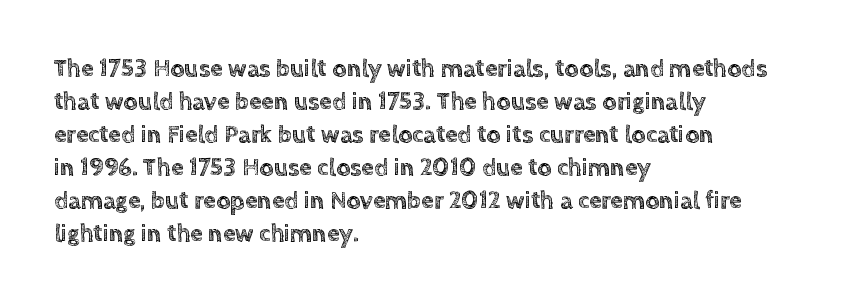
Every row of glyphs begins at an identical x-position on the left. Words appear dense and cohesive because spacing is normal. Unlike italic type, these characters show no tilt at all. Vertical spacing — default. Check under the words: just untouched page.
